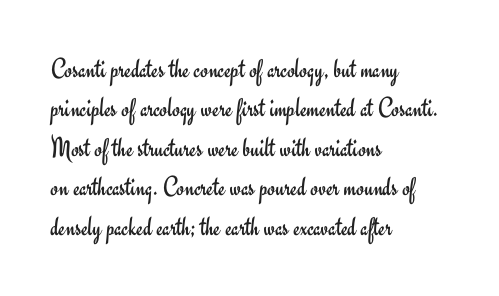
Letterform terminals end flat and unadorned throughout the passage. The rows are spaced the way most documents space them. These lines keep a tight, regular rhythm from letter to letter. A quiet, ordinary-to-light weight characterises the typeface. Unmarked baselines from the first word to the last.
